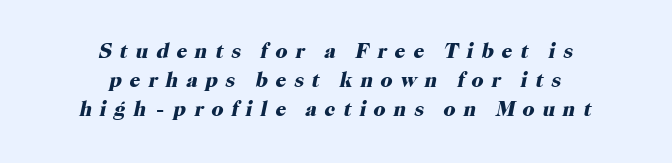
{"italic": "yes", "lean": "right", "slant_degrees": 12, "bold": "yes", "underline": "no", "align": "center", "line_spacing": "normal", "line_spacing_ratio": 1.37, "letter_spacing": "wide", "letter_spacing_em": 0.37, "glyph_px": 21}
